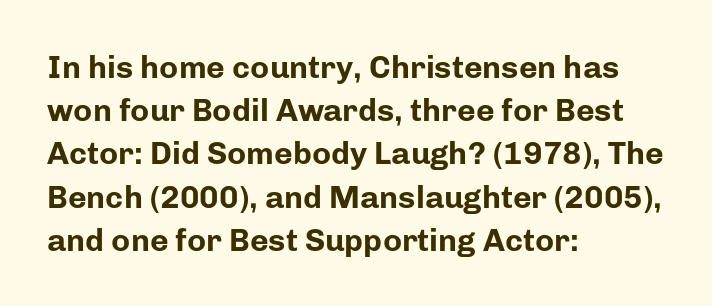
The image shows 32 px bold sans-serif type, upright; set left-aligned, normal line spacing (1.35x), normal letter spacing, not underlined; low stroke contrast and a medium x-height.
